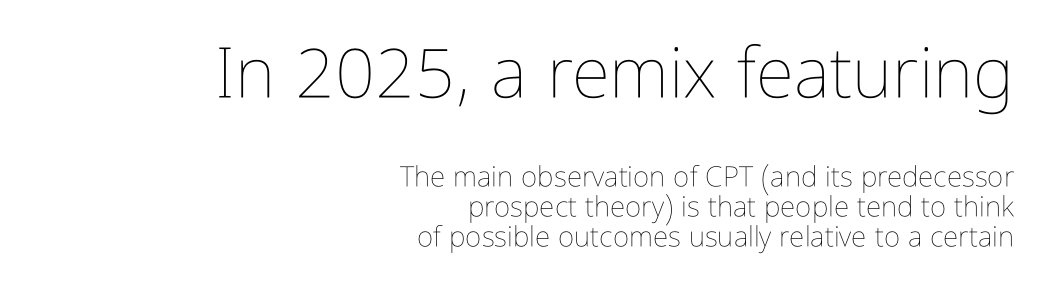
On a weight scale, this lands at 450 or below. The area under the type is left untouched. There is no visible air inserted between adjacent glyphs. The paragraph has a hard right edge and a soft left edge. You could barely slide anything between these rows.
